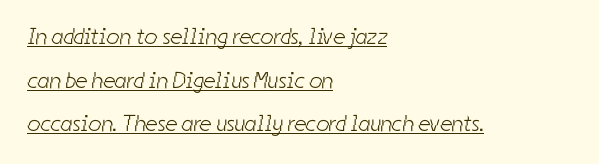
The tracking reads as untouched default to a designer's eye. The passage is arranged the way most books set body copy — flush left. The sample's only ornament is a line tracing under the words. A light-to-regular cut is what we see here. Reading down the column, the eye jumps a long way to each next line.
